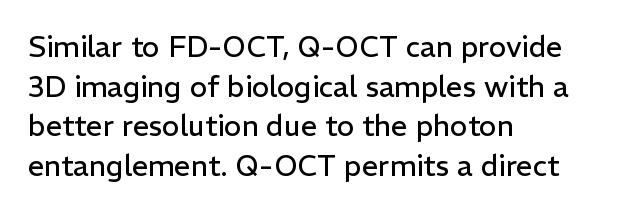
{"serif": "no", "italic": "no", "bold": "no", "weight": "regular", "width": "normal", "stroke_contrast": "low", "x_height": "medium", "monospaced": "no", "underline": "no", "align": "left", "line_spacing": "normal", "line_spacing_ratio": 1.37, "letter_spacing": "normal", "letter_spacing_em": 0.0, "glyph_px": 29}
